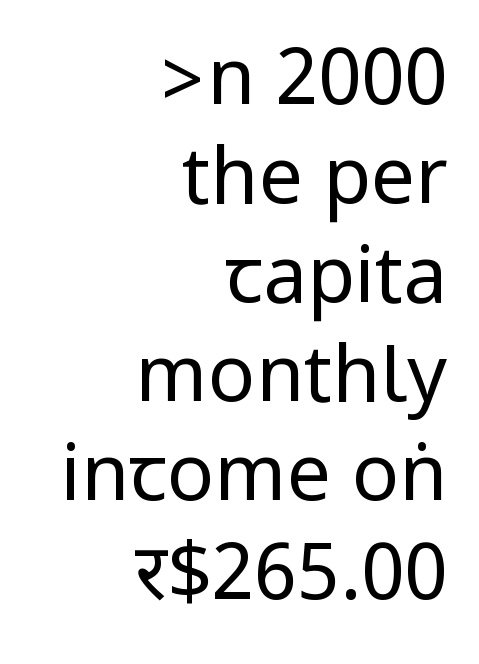
{"serif": "no", "italic": "no", "bold": "no", "weight": "regular", "width": "condensed", "stroke_contrast": "low", "underline": "no", "align": "right", "line_spacing": "normal", "line_spacing_ratio": 1.27, "letter_spacing": "normal", "letter_spacing_em": 0.0, "glyph_px": 78}
